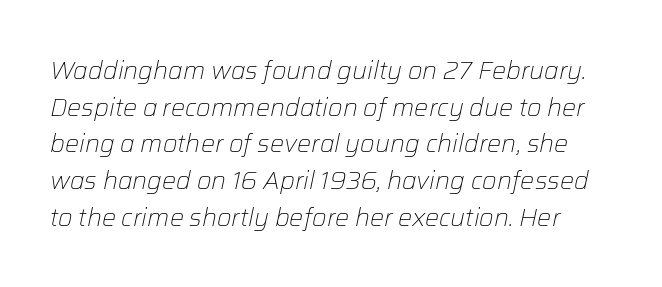
{"italic": "yes", "lean": "right", "slant_degrees": 12, "bold": "no", "underline": "no", "line_spacing": "normal", "line_spacing_ratio": 1.47, "letter_spacing": "normal", "letter_spacing_em": 0.0, "glyph_px": 25}
